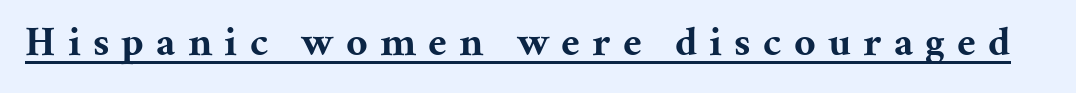
The image shows 42 px bold serif type, upright; set unusually wide letter spacing (+0.29 em), underlined; medium stroke contrast and a medium x-height.
